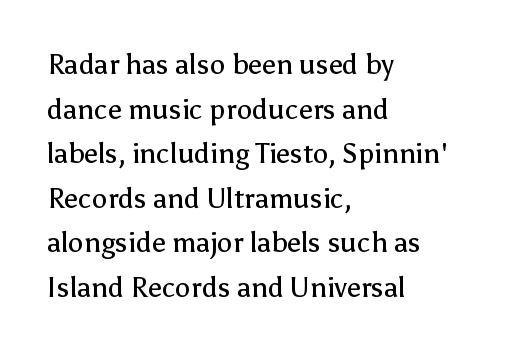
{"serif": "no", "italic": "no", "bold": "no", "weight": "regular", "width": "normal", "stroke_contrast": "low", "x_height": "medium", "monospaced": "no", "underline": "no", "align": "left", "line_spacing": "normal", "line_spacing_ratio": 1.59, "letter_spacing": "normal", "letter_spacing_em": 0.0, "glyph_px": 28}
